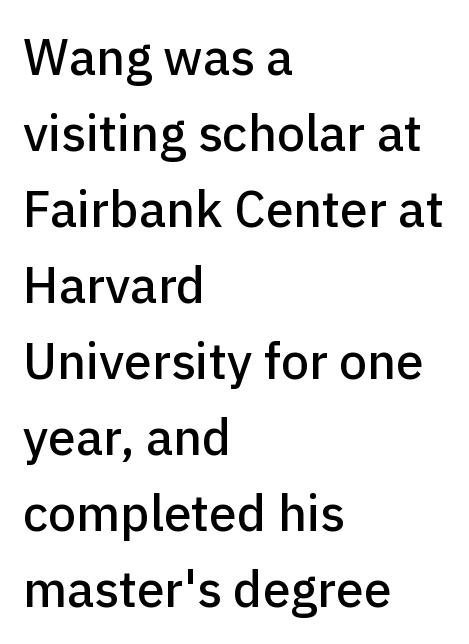
{"serif": "no", "italic": "no", "width": "normal", "stroke_contrast": "low", "x_height": "medium", "monospaced": "no", "underline": "no", "align": "left", "line_spacing": "normal", "line_spacing_ratio": 1.52, "letter_spacing": "normal", "letter_spacing_em": 0.0, "glyph_px": 50}
